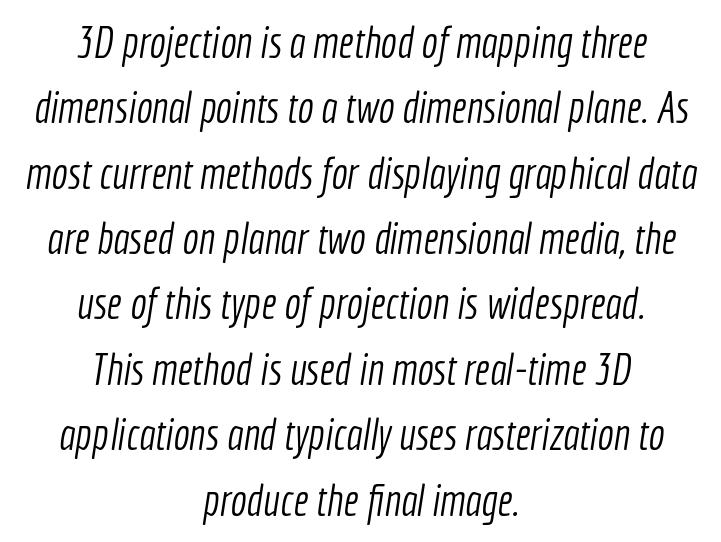
{"serif": "no", "bold": "no", "weight": "light", "width": "condensed", "x_height": "medium", "monospaced": "no", "underline": "no", "align": "center", "line_spacing": "normal", "line_spacing_ratio": 1.52, "letter_spacing": "normal", "letter_spacing_em": 0.0, "glyph_px": 43}
